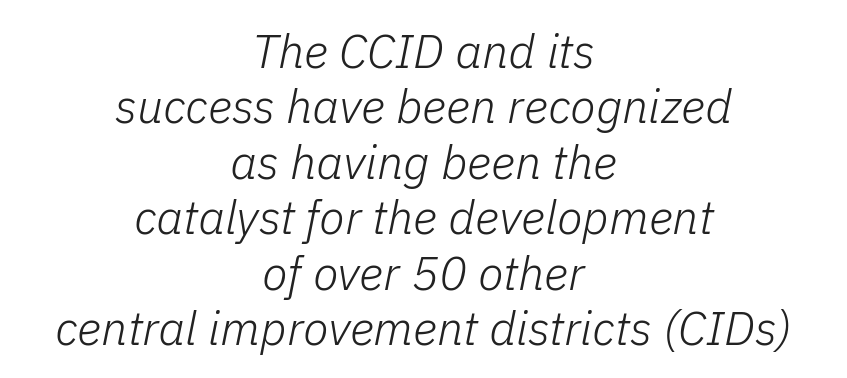
Where is the straight margin? There isn't one; the lines are centered. Think of a printed novel: that variable character pitch is what you see here. Inter-character spacing is left at the font's built-in metrics. Each stroke keeps to a modest, everyday thickness or less. Has an underline been added? It has not. The passage shown leans; its letterforms are oblique.
